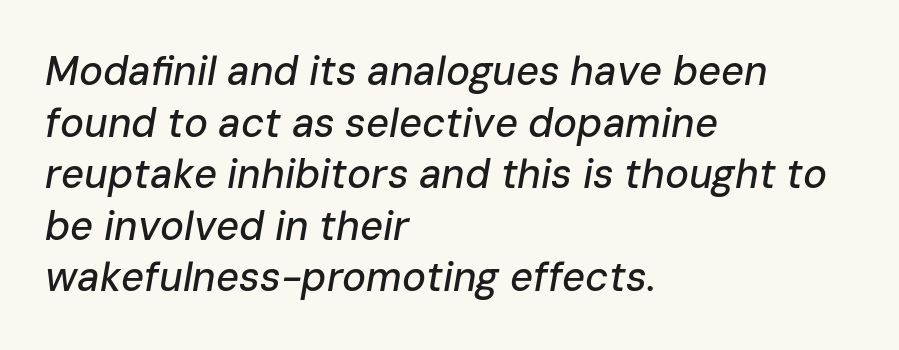
Inter-character spacing is left at the font's built-in metrics. The words here are not underlined. Alignment: flush left. This is oblique type, the kind used for emphasis or titles.
